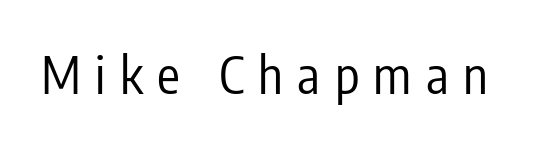
{"serif": "no", "italic": "no", "bold": "no", "weight": "regular", "width": "condensed", "stroke_contrast": "low", "x_height": "medium", "monospaced": "no", "underline": "no", "letter_spacing": "wide", "letter_spacing_em": 0.28, "glyph_px": 51}
